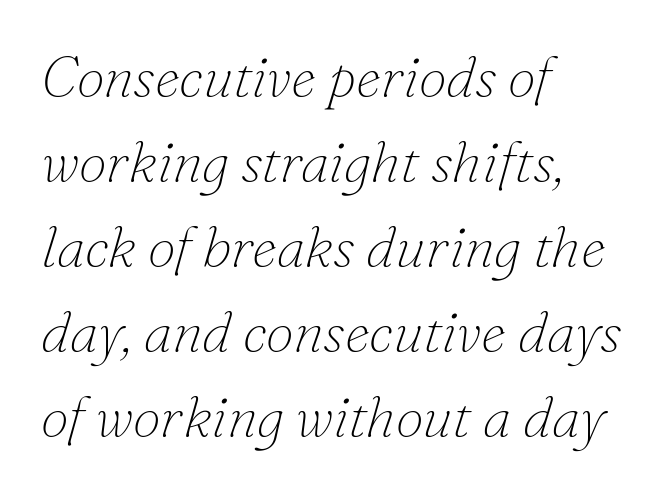
Q: Is the text bold? A: No.
Q: Is the text italic (slanted)? A: Yes, it leans right by about 16 degrees.
Q: Is the typeface a serif or a sans-serif typeface? A: Serif.
Q: Is the text underlined? A: No.
Q: How is the paragraph aligned? A: Left-aligned.
Q: Is the spacing between letters normal or unusually wide? A: Normal.
Q: Is the spacing between lines tight, normal or loose? A: Normal.
Q: Width (condensed, normal, or wide)? A: Normal.
Q: Stroke contrast? A: Low.
Q: x-height? A: Small.
Q: Monospaced? A: No.
